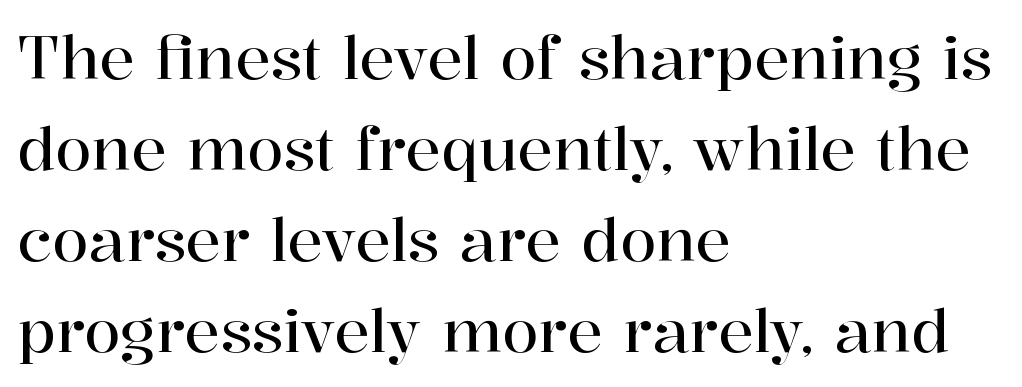
The image shows 59 px serif type, upright; set left-aligned, normal line spacing (1.54x), normal letter spacing, not underlined; high stroke contrast and a medium x-height.
